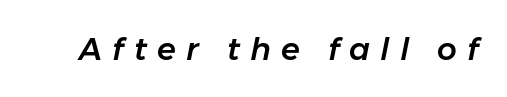
Q: Is the text italic (slanted)? A: Yes, it leans right by about 11 degrees.
Q: Is the text underlined? A: No.
Q: Is the spacing between letters normal or unusually wide? A: Unusually wide.
Q: Width (condensed, normal, or wide)? A: Normal.
Q: Stroke contrast? A: Low.
Q: x-height? A: Medium.
Q: Monospaced? A: No.
